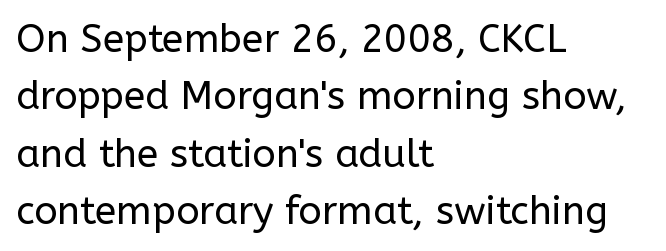
Q: Is the text bold? A: No.
Q: Is the text italic (slanted)? A: No, it is upright.
Q: Is the typeface a serif or a sans-serif typeface? A: Sans-serif.
Q: Is the text underlined? A: No.
Q: How is the paragraph aligned? A: Left-aligned.
Q: Is the spacing between letters normal or unusually wide? A: Normal.
Q: Is the spacing between lines tight, normal or loose? A: Normal.
Q: Width (condensed, normal, or wide)? A: Normal.
Q: Stroke contrast? A: Low.
Q: x-height? A: Medium.
Q: Monospaced? A: No.
